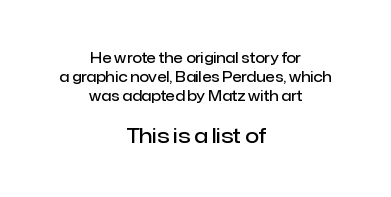
Q: Is the text bold? A: Semi-bold.
Q: Is the text italic (slanted)? A: No, it is upright.
Q: Is the text underlined? A: No.
Q: How is the paragraph aligned? A: Centered.
Q: Is the spacing between letters normal or unusually wide? A: Normal.
Q: Is the spacing between lines tight, normal or loose? A: Normal.
Q: Which block of text is set in a larger size, the first (top) or the second (bottom)? A: The second (bottom) one.
